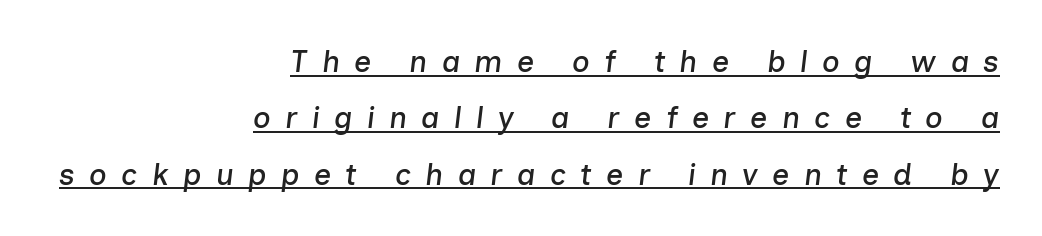
{"italic": "yes", "lean": "right", "slant_degrees": 7, "width": "normal", "stroke_contrast": "low", "x_height": "medium", "monospaced": "no", "underline": "yes", "align": "right", "line_spacing_ratio": 1.88, "letter_spacing": "wide", "letter_spacing_em": 0.48, "glyph_px": 30}
